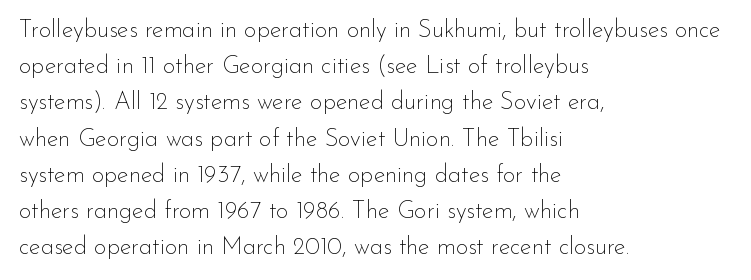
{"italic": "no", "bold": "no", "underline": "no", "align": "left", "line_spacing": "normal", "line_spacing_ratio": 1.51, "letter_spacing": "normal", "letter_spacing_em": 0.0, "glyph_px": 24}
